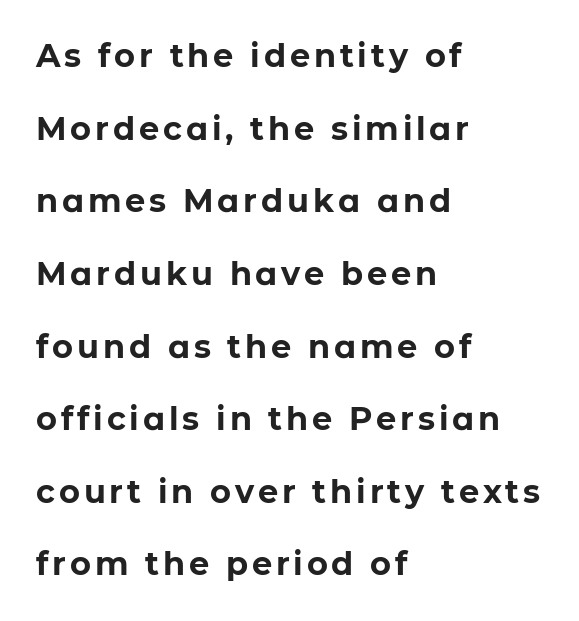
{"serif": "no", "italic": "no", "bold": "yes", "weight": "bold", "width": "normal", "stroke_contrast": "low", "x_height": "medium", "monospaced": "no", "underline": "no", "align": "left", "line_spacing": "loose", "line_spacing_ratio": 2.27, "glyph_px": 32}
